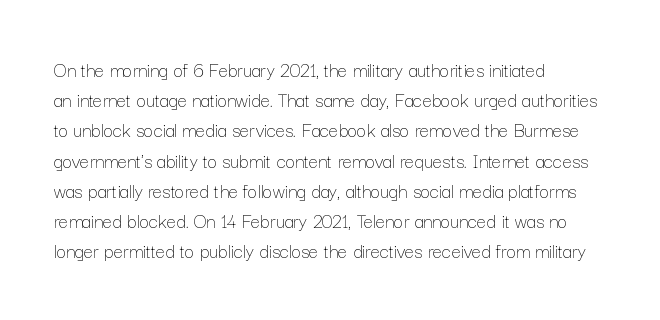
Regarding leading, the lines here are spaced in the standard way. Underline: absent. A classic flush-left, rag-right setting is used for this passage. Every character sits straight up, as roman type does.
